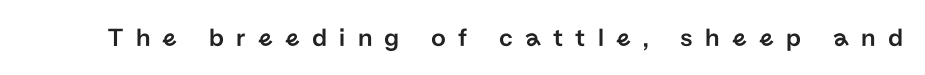
{"italic": "no", "underline": "no", "letter_spacing": "wide", "letter_spacing_em": 0.47, "glyph_px": 26}
